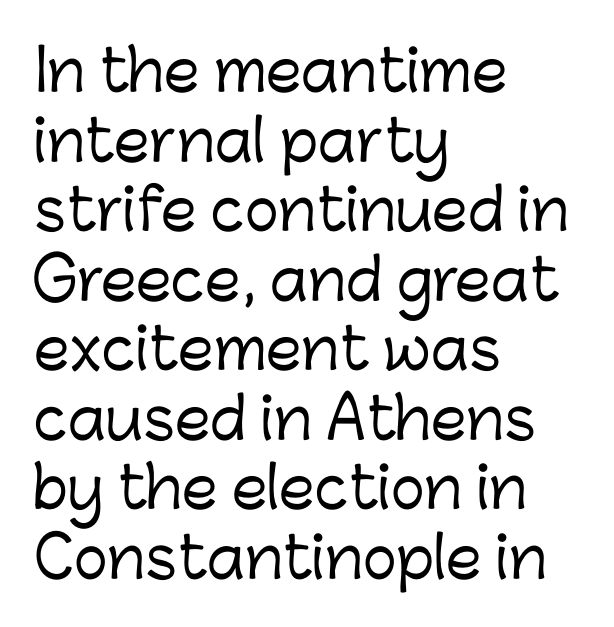
Q: Is the text italic (slanted)? A: No, it is upright.
Q: Is the typeface a serif or a sans-serif typeface? A: Sans-serif.
Q: Is the text underlined? A: No.
Q: How is the paragraph aligned? A: Left-aligned.
Q: Is the spacing between letters normal or unusually wide? A: Normal.
Q: Width (condensed, normal, or wide)? A: Normal.
Q: Stroke contrast? A: Low.
Q: x-height? A: Medium.
Q: Monospaced? A: No.
